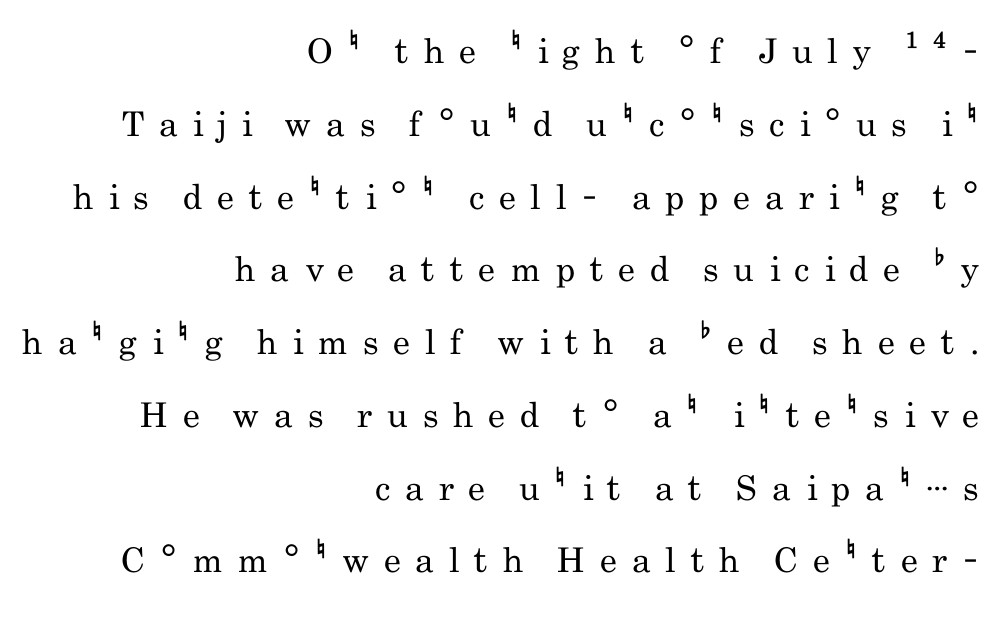
{"serif": "no", "italic": "no", "bold": "no", "weight": "regular", "width": "condensed", "stroke_contrast": "low", "x_height": "small", "monospaced": "no", "underline": "no", "align": "right", "line_spacing": "loose", "line_spacing_ratio": 2.14, "letter_spacing": "wide", "letter_spacing_em": 0.43, "glyph_px": 34}
